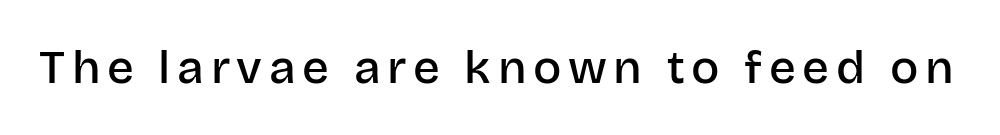
A roman cut, with each character standing at attention. Examine the stroke ends and you'll find no serifs. Here the designer chose a conventional face with non-uniform glyph widths. The words here are not underlined.
